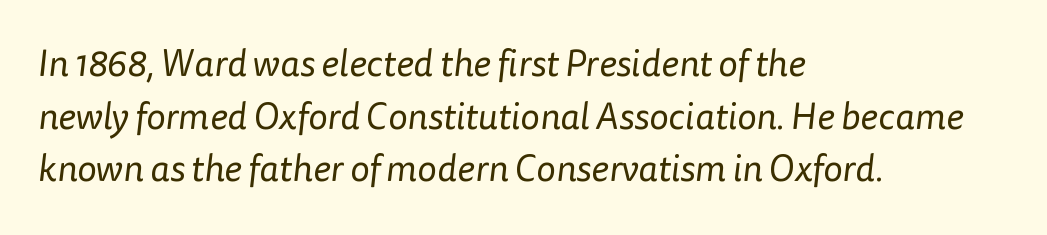
Q: Is the text bold? A: No.
Q: Is the typeface a serif or a sans-serif typeface? A: Sans-serif.
Q: Is the text underlined? A: No.
Q: How is the paragraph aligned? A: Left-aligned.
Q: Is the spacing between letters normal or unusually wide? A: Normal.
Q: Is the spacing between lines tight, normal or loose? A: Normal.
Q: Width (condensed, normal, or wide)? A: Normal.
Q: Stroke contrast? A: Low.
Q: x-height? A: Medium.
Q: Monospaced? A: No.
